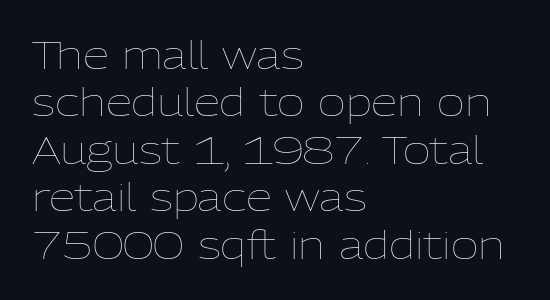
Is this a fixed-width face? No — the glyphs have proportional, varying widths. Layout note: lines flush left. Stroke thickness stays within the range of a standard reading face or lighter. The passage shown has conventional tracking throughout.
